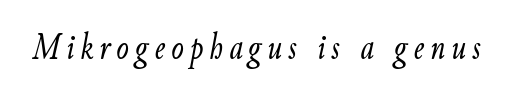
Q: Is the text bold? A: No.
Q: Is the text italic (slanted)? A: Yes, it leans right by about 9 degrees.
Q: Is the text underlined? A: No.
Q: Width (condensed, normal, or wide)? A: Condensed.
Q: Stroke contrast? A: Low.
Q: x-height? A: Small.
Q: Monospaced? A: No.
